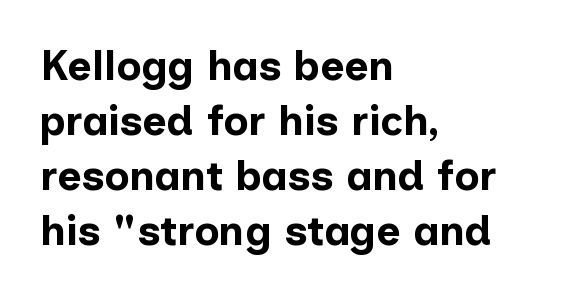
Lines of text with bare space underneath. Note the varied advance widths — an 'i' is clearly narrower than an 'm'. The face used here is rendered with its standard letterfit. The lines are quadded left.
